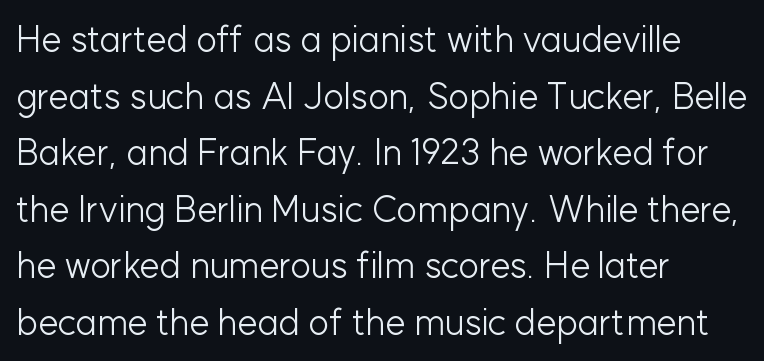
Tracking value appears to be zero — textbook default spacing. The passage shown is typed in a proportional face where columns would drift. The rag falls on the right side of this text block. Typographically, this falls in the sans-serif category.
